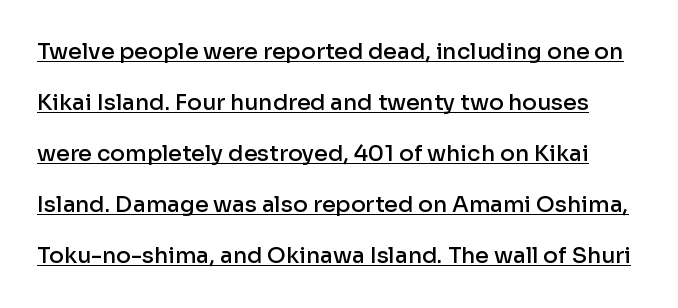
Q: Is the text bold? A: Semi-bold.
Q: Is the text italic (slanted)? A: No, it is upright.
Q: Is the text underlined? A: Yes.
Q: Is the spacing between letters normal or unusually wide? A: Normal.
Q: Is the spacing between lines tight, normal or loose? A: Loose.
